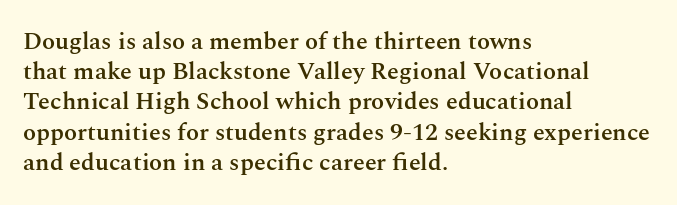
{"italic": "no", "bold": "semi", "underline": "no", "align": "left", "line_spacing": "normal", "line_spacing_ratio": 1.26, "letter_spacing": "normal", "letter_spacing_em": 0.0, "glyph_px": 24}
